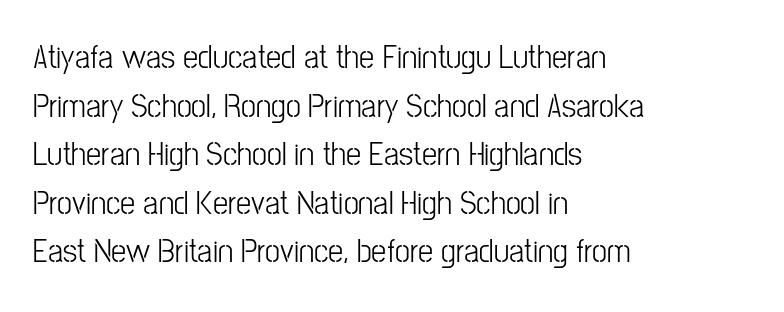
Q: Is the text bold? A: No.
Q: Is the text italic (slanted)? A: No, it is upright.
Q: Is the typeface a serif or a sans-serif typeface? A: Sans-serif.
Q: Is the text underlined? A: No.
Q: How is the paragraph aligned? A: Left-aligned.
Q: Is the spacing between letters normal or unusually wide? A: Normal.
Q: Is the spacing between lines tight, normal or loose? A: Normal.
Q: Width (condensed, normal, or wide)? A: Condensed.
Q: Stroke contrast? A: Low.
Q: x-height? A: Medium.
Q: Monospaced? A: No.
